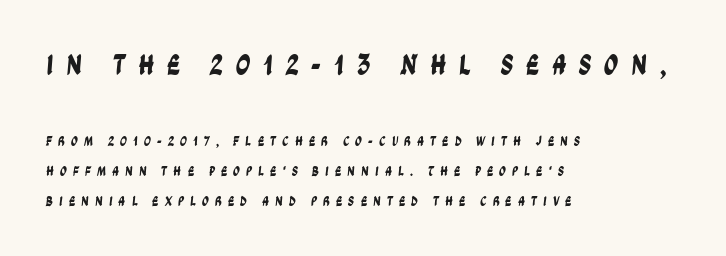
The image shows 29 px condensed sans-serif type; set left-aligned, loose line spacing (2.15x), unusually wide letter spacing (+0.42 em), not underlined; the first (top) block is 2.07x larger; low stroke contrast and a large x-height.
